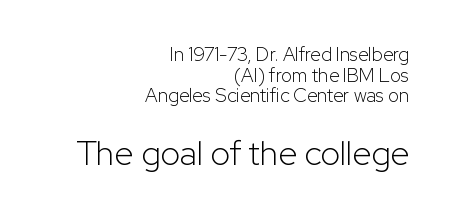
The image shows 34 px light sans-serif type, upright; set right-aligned, tight line spacing (1.08x), normal letter spacing, not underlined; the second (bottom) block is 1.79x larger; low stroke contrast and a medium x-height.
